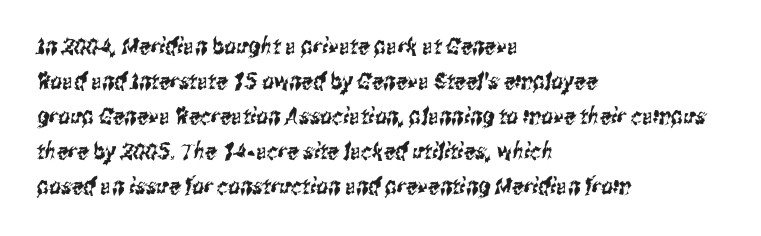
The image shows 23 px text type; set left-aligned, normal line spacing (1.52x), normal letter spacing, not underlined.
